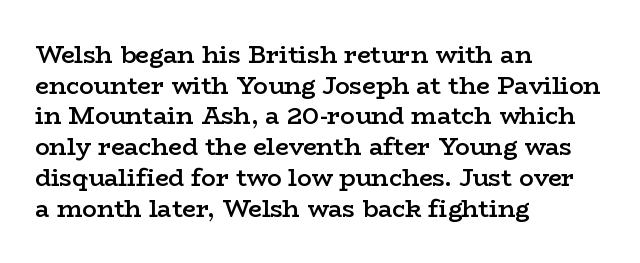
Q: Is the text bold? A: Semi-bold.
Q: Is the text italic (slanted)? A: No, it is upright.
Q: Is the text underlined? A: No.
Q: How is the paragraph aligned? A: Left-aligned.
Q: Is the spacing between letters normal or unusually wide? A: Normal.
Q: Is the spacing between lines tight, normal or loose? A: Normal.
